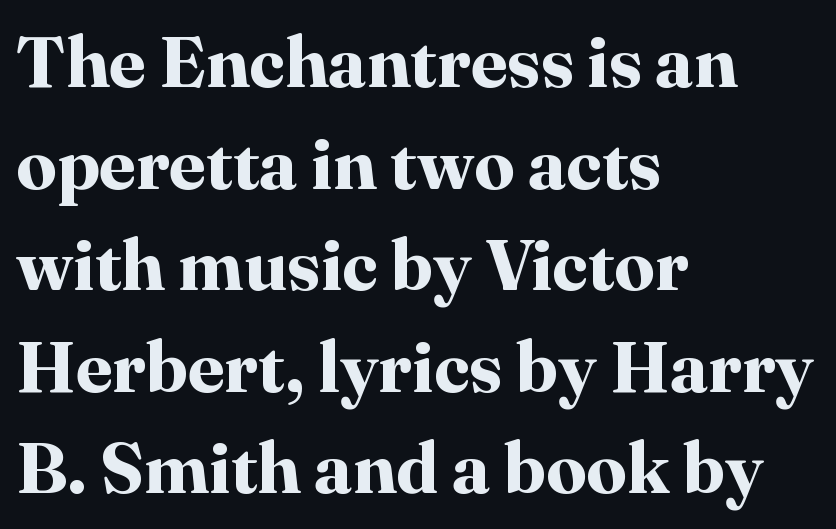
{"serif": "yes", "italic": "no", "bold": "yes", "weight": "bold", "width": "normal", "stroke_contrast": "high", "x_height": "medium", "monospaced": "no", "underline": "no", "align": "left", "line_spacing": "normal", "line_spacing_ratio": 1.41, "letter_spacing": "normal", "letter_spacing_em": 0.0, "glyph_px": 72}
